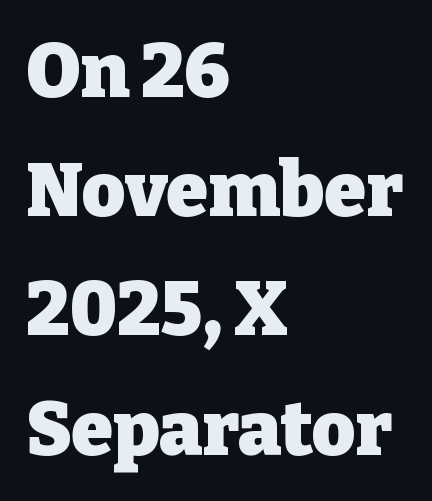
Posture: vertical. This sample is left-justified, so line endings fall wherever the words run out. The space between consecutive lines is moderate. The designer went with a serif here, giving each stem small feet. Standard letterfit; no display-style spreading of the glyphs. This sample has the flowing, uneven cadence of proportional lettering.
